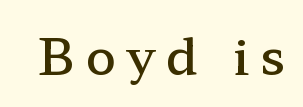
Q: Is the text bold? A: Semi-bold.
Q: Is the text italic (slanted)? A: No, it is upright.
Q: Is the typeface a serif or a sans-serif typeface? A: Serif.
Q: Is the text underlined? A: No.
Q: Is the spacing between letters normal or unusually wide? A: Unusually wide.
Q: Width (condensed, normal, or wide)? A: Wide.
Q: Stroke contrast? A: Low.
Q: x-height? A: Medium.
Q: Monospaced? A: No.
